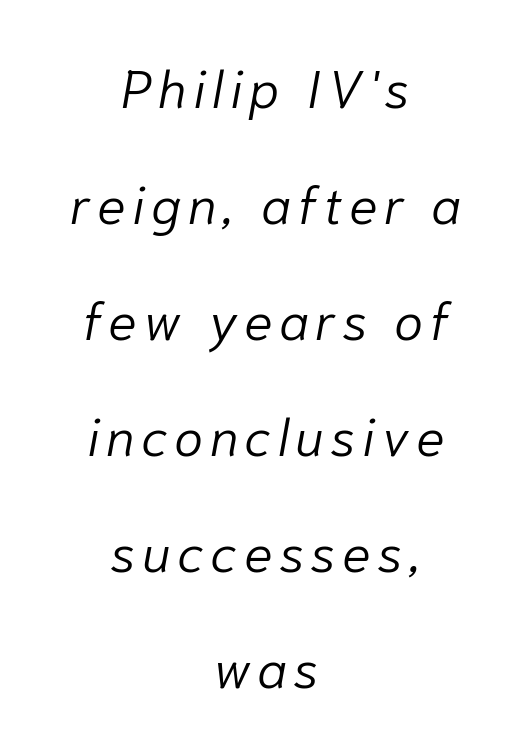
No letter is thick-stroked: the sample isn't bold. Every row of glyphs is offset so its center matches the block's center. Vertically, the passage feels expansive, rows floating well apart. Honestly, there is no underline to notice here at all.
